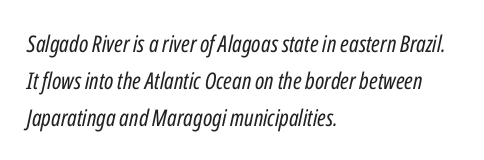
Is the type slanted? Yes — the strokes lean at a clear angle. The letters sit at their default tracking, neither squeezed nor spread. The area under the type is left untouched. The setting favours the left margin, as ordinary paragraphs usually do.
